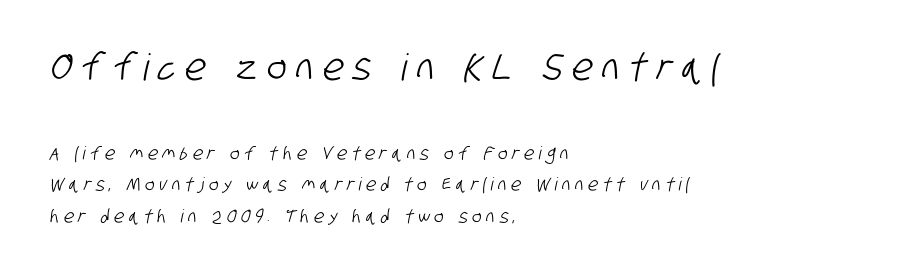
The image shows 37 px condensed sans-serif type; set left-aligned, line spacing 1.76x, unusually wide letter spacing (+0.26 em), not underlined; the first (top) block is 2.06x larger; low stroke contrast and a large x-height.
